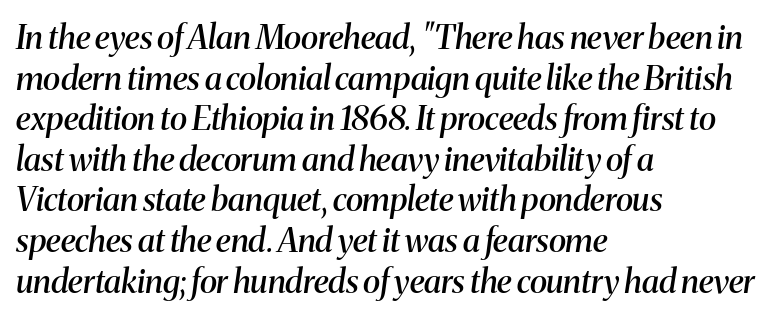
Q: Is the text bold? A: Semi-bold.
Q: Is the text italic (slanted)? A: Yes, it leans right by about 8 degrees.
Q: Is the typeface a serif or a sans-serif typeface? A: Serif.
Q: Is the text underlined? A: No.
Q: How is the paragraph aligned? A: Left-aligned.
Q: Is the spacing between letters normal or unusually wide? A: Normal.
Q: Width (condensed, normal, or wide)? A: Normal.
Q: Stroke contrast? A: Medium.
Q: x-height? A: Medium.
Q: Monospaced? A: No.
